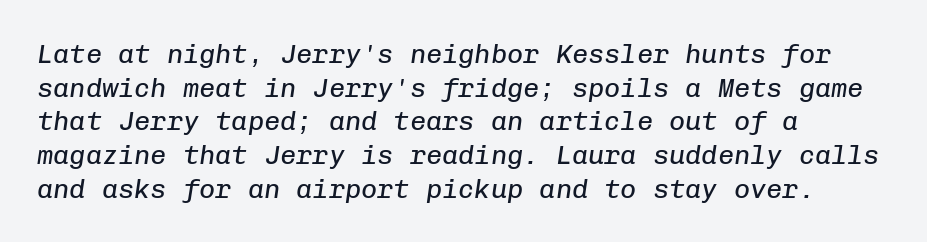
{"italic": "yes", "lean": "right", "slant_degrees": 8, "bold": "no", "underline": "no", "align": "left", "line_spacing": "normal", "line_spacing_ratio": 1.25, "letter_spacing": "normal", "letter_spacing_em": 0.0, "glyph_px": 27}
